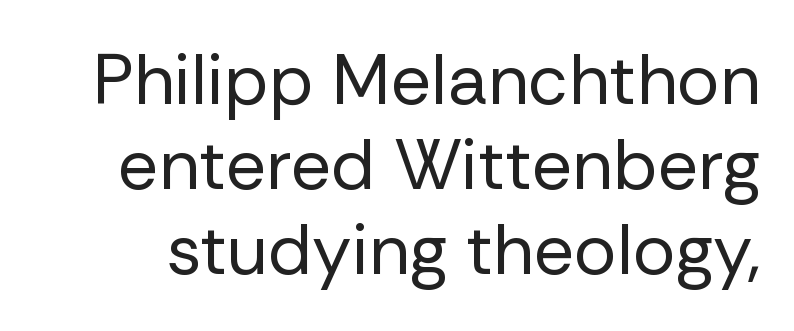
Q: Is the text bold? A: No.
Q: Is the text italic (slanted)? A: No, it is upright.
Q: Is the typeface a serif or a sans-serif typeface? A: Sans-serif.
Q: Is the text underlined? A: No.
Q: Is the spacing between letters normal or unusually wide? A: Normal.
Q: Width (condensed, normal, or wide)? A: Normal.
Q: Stroke contrast? A: Low.
Q: x-height? A: Medium.
Q: Monospaced? A: No.
